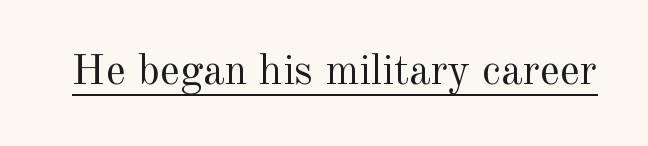
Q: Is the text bold? A: No.
Q: Is the text italic (slanted)? A: No, it is upright.
Q: Is the typeface a serif or a sans-serif typeface? A: Serif.
Q: Is the text underlined? A: Yes.
Q: Is the spacing between letters normal or unusually wide? A: Normal.
Q: Width (condensed, normal, or wide)? A: Normal.
Q: x-height? A: Small.
Q: Monospaced? A: No.
